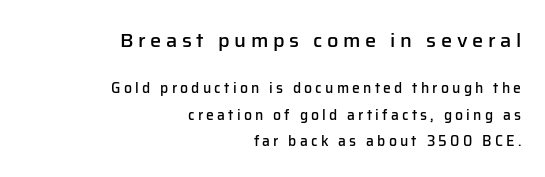
The image shows 20 px text type, upright; set right-aligned, line spacing 1.87x, unusually wide letter spacing (+0.23 em), not underlined; the first (top) block is 1.43x larger.
